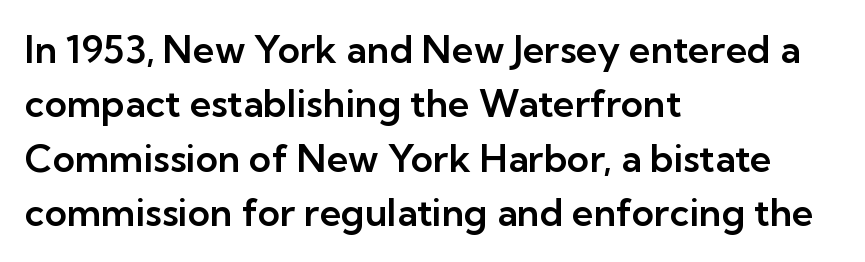
The image shows 38 px sans-serif type, upright; set left-aligned, normal line spacing (1.43x), normal letter spacing, not underlined; low stroke contrast and a medium x-height.
